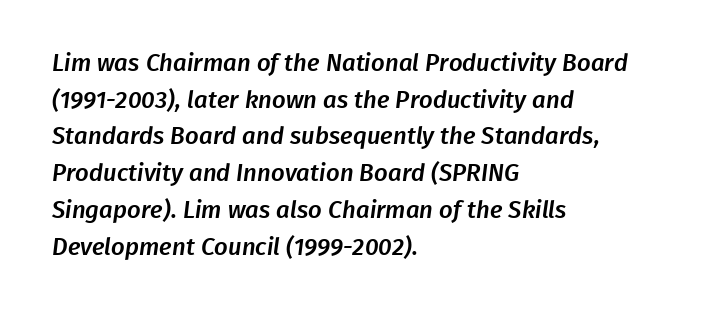
The image shows 24 px text type; set left-aligned, normal line spacing (1.53x), normal letter spacing, not underlined.
